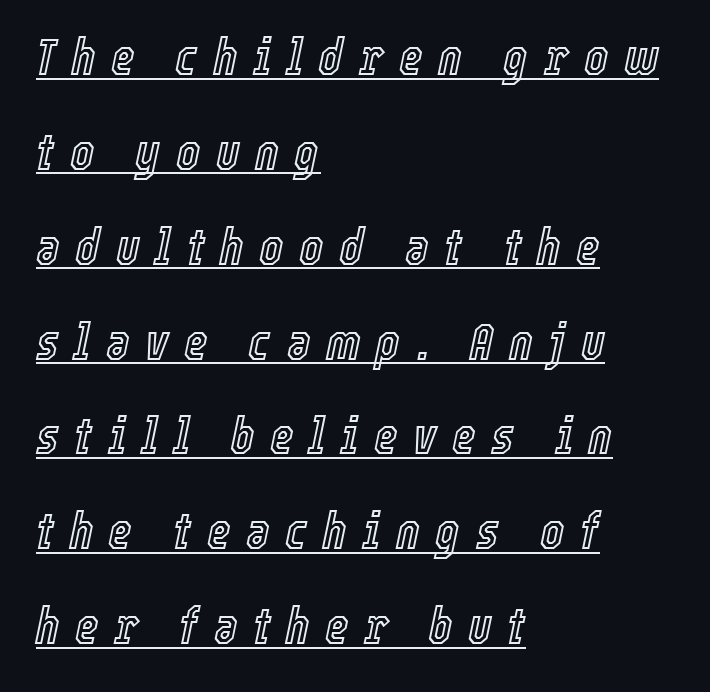
In terms of letterspacing, this is a distinctly airy, spread setting. Character widths vary here, with narrow letters taking less room than wide ones. Would a proofreader flag this as italicized? Yes. The ragged edge is on the right, which tells us the setting is flush left. Caption: lettering with a line underneath.
